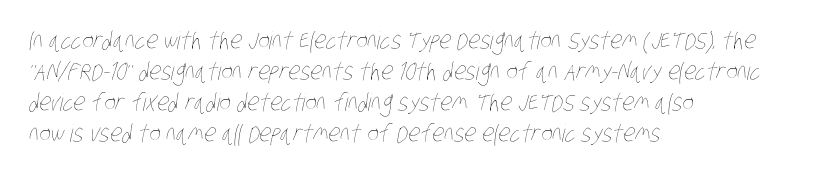
{"bold": "no", "underline": "no", "align": "left", "line_spacing": "normal", "line_spacing_ratio": 1.29, "letter_spacing": "normal", "letter_spacing_em": 0.0, "glyph_px": 24}
